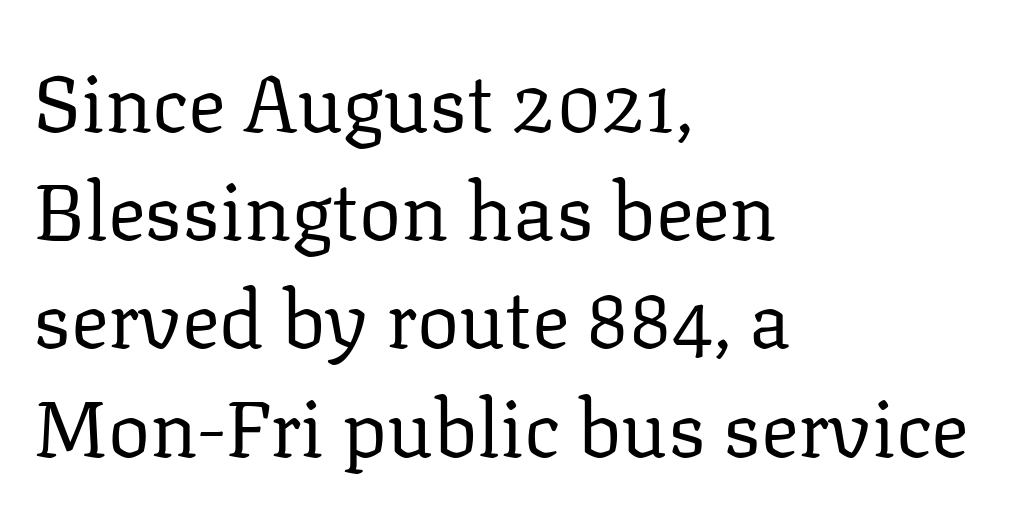
Q: Is the text bold? A: No.
Q: Is the text italic (slanted)? A: No, it is upright.
Q: Is the typeface a serif or a sans-serif typeface? A: Serif.
Q: Is the text underlined? A: No.
Q: How is the paragraph aligned? A: Left-aligned.
Q: Is the spacing between letters normal or unusually wide? A: Normal.
Q: Is the spacing between lines tight, normal or loose? A: Normal.
Q: Width (condensed, normal, or wide)? A: Normal.
Q: Stroke contrast? A: Low.
Q: x-height? A: Medium.
Q: Monospaced? A: No.
